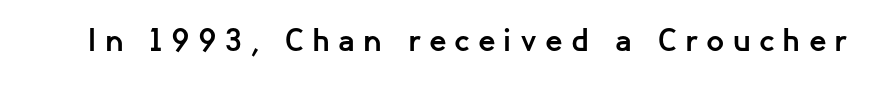
The image shows 32 px semibold sans-serif type, upright; set unusually wide letter spacing (+0.26 em), not underlined; low stroke contrast and a medium x-height.
